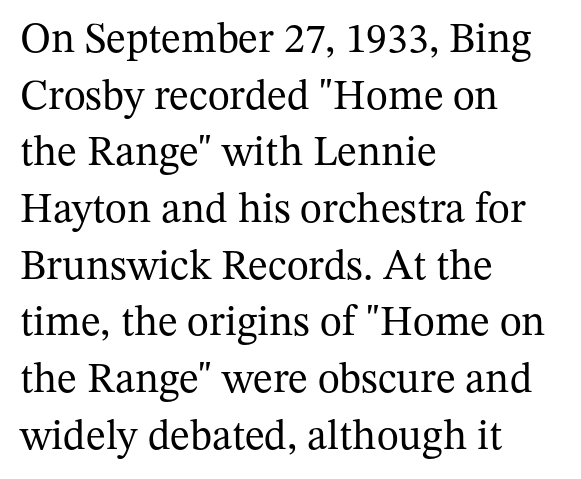
The passage shown has conventional tracking throughout. Stem width sits at or under what a default text font uses. Italic: no, the glyphs are upright roman. All the whitespace from short lines collects on the right.
